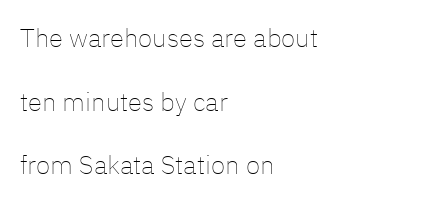
Compared with a centered layout, this one pins lines to the left instead. The baseline area is clear. The font sits on the lighter half of the weight spectrum, regular included. Does the lettering tilt? It doesn't — this is upright.
